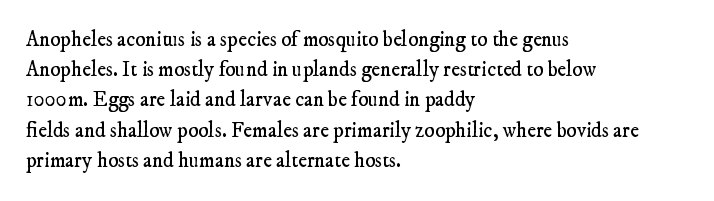
Q: Is the text bold? A: No.
Q: Is the text underlined? A: No.
Q: How is the paragraph aligned? A: Left-aligned.
Q: Is the spacing between letters normal or unusually wide? A: Normal.
Q: Is the spacing between lines tight, normal or loose? A: Normal.
